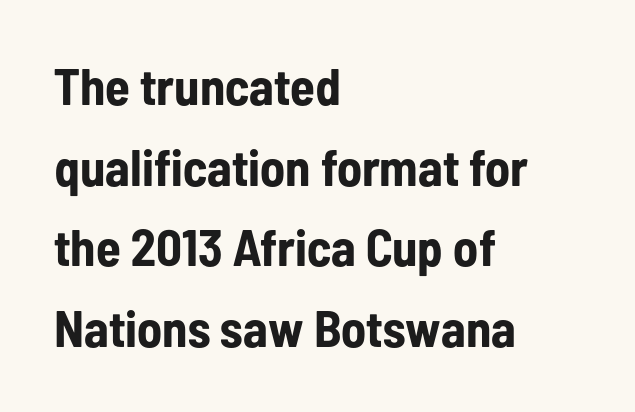
Q: Is the text bold? A: Yes.
Q: Is the text italic (slanted)? A: No, it is upright.
Q: Is the typeface a serif or a sans-serif typeface? A: Sans-serif.
Q: Is the text underlined? A: No.
Q: How is the paragraph aligned? A: Left-aligned.
Q: Is the spacing between letters normal or unusually wide? A: Normal.
Q: Is the spacing between lines tight, normal or loose? A: Normal.
Q: Width (condensed, normal, or wide)? A: Condensed.
Q: Stroke contrast? A: Low.
Q: x-height? A: Medium.
Q: Monospaced? A: No.
